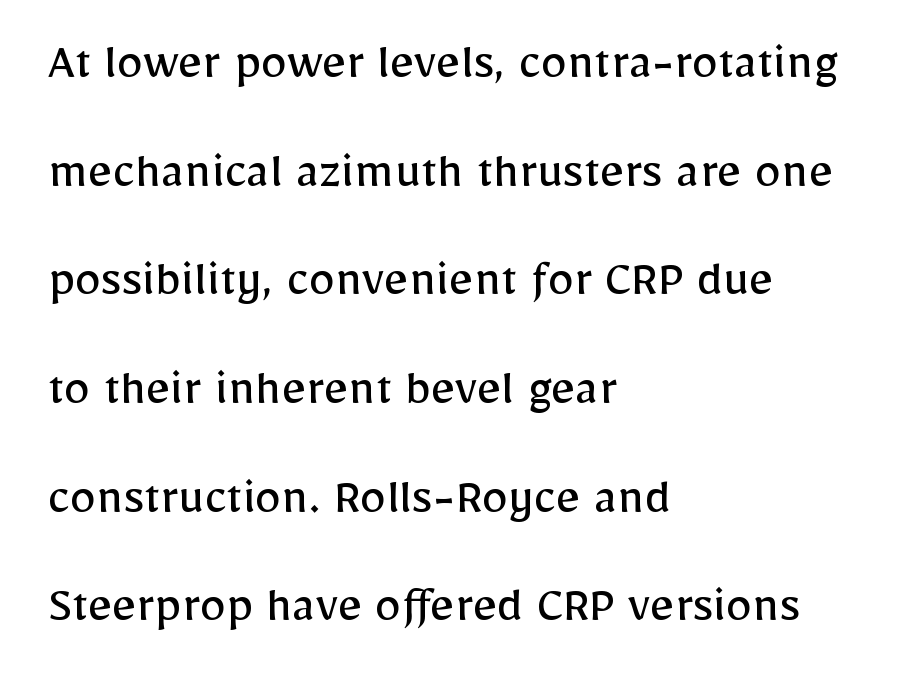
Q: Is the text bold? A: No.
Q: Is the text italic (slanted)? A: No, it is upright.
Q: Is the typeface a serif or a sans-serif typeface? A: Sans-serif.
Q: Is the text underlined? A: No.
Q: How is the paragraph aligned? A: Left-aligned.
Q: Is the spacing between letters normal or unusually wide? A: Normal.
Q: Is the spacing between lines tight, normal or loose? A: Loose.
Q: Width (condensed, normal, or wide)? A: Normal.
Q: Stroke contrast? A: Low.
Q: x-height? A: Medium.
Q: Monospaced? A: No.
